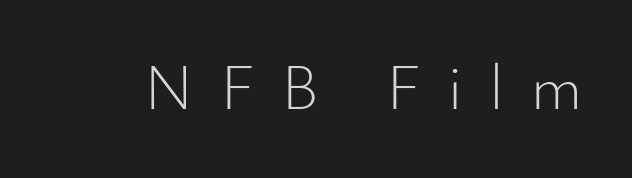
Q: Is the text bold? A: No.
Q: Is the text italic (slanted)? A: No, it is upright.
Q: Is the typeface a serif or a sans-serif typeface? A: Sans-serif.
Q: Is the text underlined? A: No.
Q: Is the spacing between letters normal or unusually wide? A: Unusually wide.
Q: Width (condensed, normal, or wide)? A: Normal.
Q: Stroke contrast? A: Low.
Q: x-height? A: Small.
Q: Monospaced? A: No.
